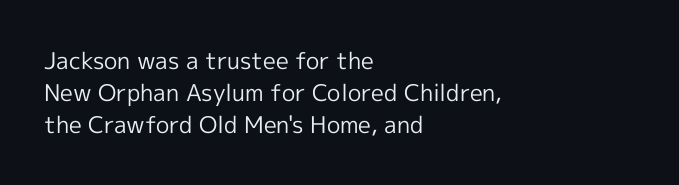
{"italic": "no", "bold": "no", "underline": "no", "align": "left", "line_spacing": "normal", "line_spacing_ratio": 1.39, "letter_spacing": "normal", "letter_spacing_em": 0.0, "glyph_px": 23}
